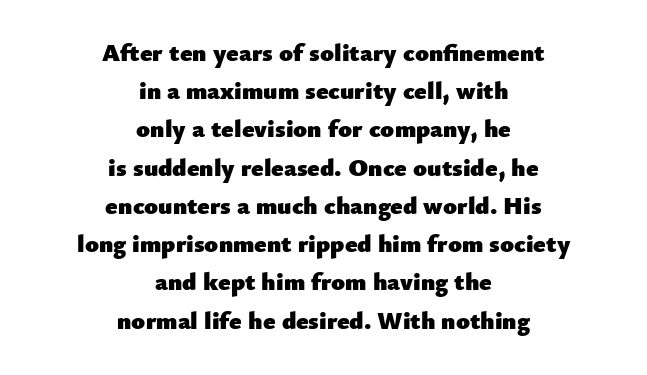
Q: Is the text bold? A: Yes.
Q: Is the text italic (slanted)? A: No, it is upright.
Q: Is the text underlined? A: No.
Q: How is the paragraph aligned? A: Centered.
Q: Is the spacing between letters normal or unusually wide? A: Normal.
Q: Is the spacing between lines tight, normal or loose? A: Normal.
